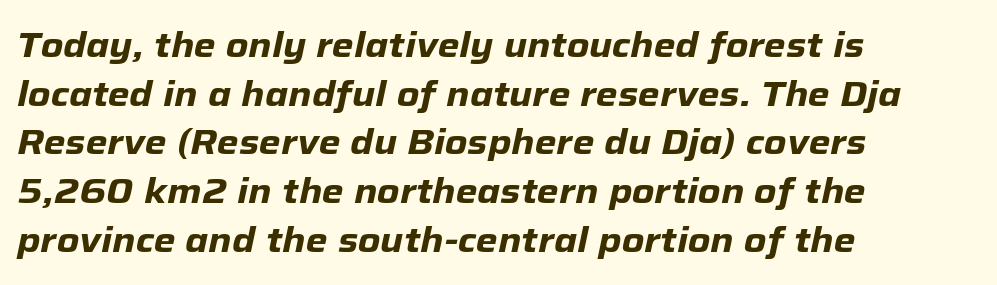
The image shows 35 px heavy type, italic (leaning right); set left-aligned, normal line spacing (1.39x), normal letter spacing, not underlined; low stroke contrast and a medium x-height.
